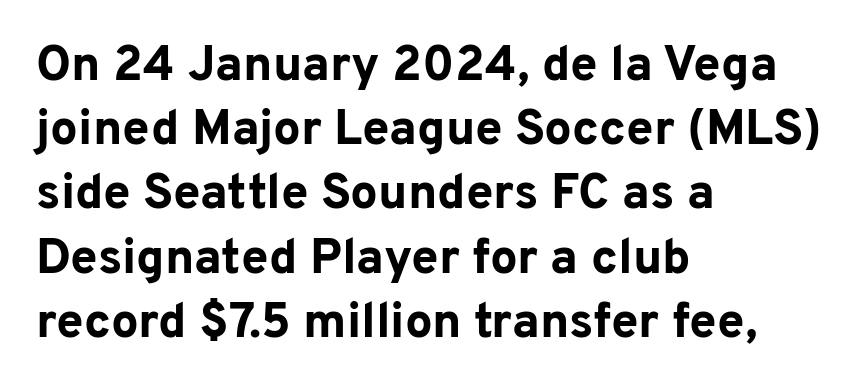
Q: Is the text bold? A: Yes.
Q: Is the text italic (slanted)? A: No, it is upright.
Q: Is the typeface a serif or a sans-serif typeface? A: Sans-serif.
Q: Is the text underlined? A: No.
Q: How is the paragraph aligned? A: Left-aligned.
Q: Is the spacing between letters normal or unusually wide? A: Normal.
Q: Is the spacing between lines tight, normal or loose? A: Normal.
Q: Width (condensed, normal, or wide)? A: Normal.
Q: Stroke contrast? A: Low.
Q: x-height? A: Medium.
Q: Monospaced? A: No.
